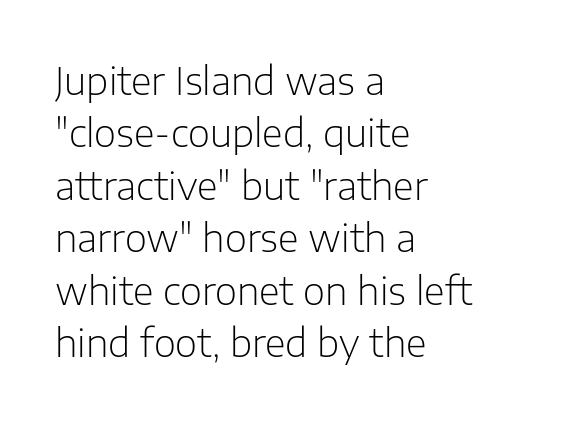
Q: Is the text bold? A: No.
Q: Is the text italic (slanted)? A: No, it is upright.
Q: Is the typeface a serif or a sans-serif typeface? A: Sans-serif.
Q: Is the text underlined? A: No.
Q: How is the paragraph aligned? A: Left-aligned.
Q: Is the spacing between letters normal or unusually wide? A: Normal.
Q: Is the spacing between lines tight, normal or loose? A: Normal.
Q: Width (condensed, normal, or wide)? A: Normal.
Q: Stroke contrast? A: Low.
Q: x-height? A: Medium.
Q: Monospaced? A: No.
